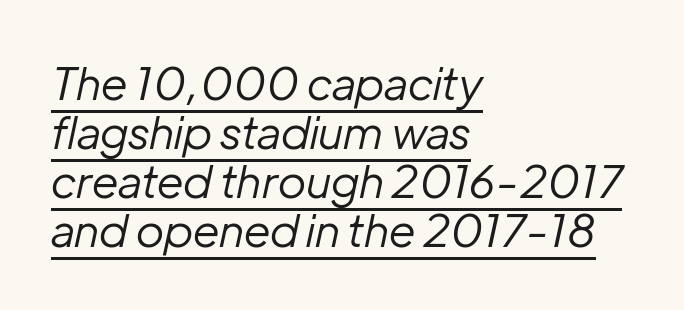
The line-height multiplier appears low, near solid setting. Think of a printed novel: that variable character pitch is what you see here. You can see a thin bar hugging the bottom of the glyphs. The lines in this sample share a left origin and differ only in where they stop. This reads as an unemphasized weight, regular at the heaviest. The face used here is rendered with its standard letterfit.
